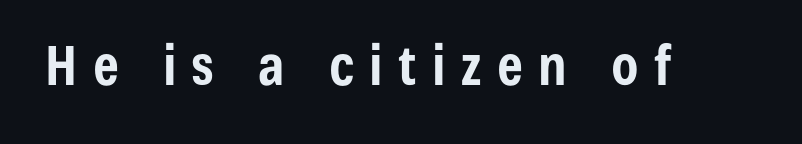
{"serif": "no", "italic": "no", "bold": "yes", "weight": "bold", "width": "condensed", "stroke_contrast": "low", "x_height": "medium", "monospaced": "no", "underline": "no", "letter_spacing": "wide", "letter_spacing_em": 0.28, "glyph_px": 55}
